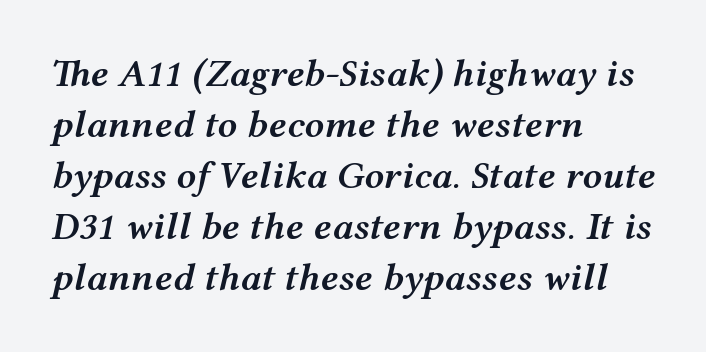
The image shows 39 px semibold, wide type, italic (leaning right); set left-aligned, normal line spacing (1.31x), normal letter spacing, not underlined; medium stroke contrast and a medium x-height.
